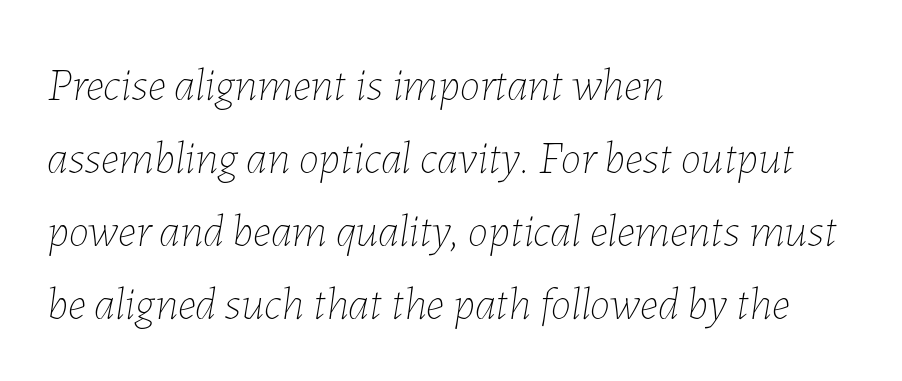
The zone under the glyphs is completely vacant. The passage shown stacks its lines at a standard gap. In terms of letterspacing, this is plain default setting. The face used here is proportionally spaced, like ordinary book or web type. A quiet, ordinary-to-light weight characterises the typeface. Notice how the stems are inclined rather than vertical — that's the hallmark of italics.
